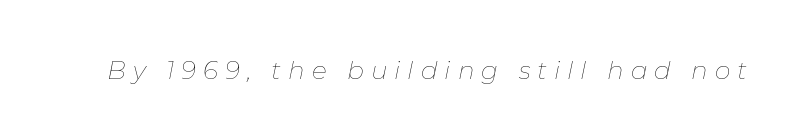
Q: Is the text bold? A: No.
Q: Is the text italic (slanted)? A: Yes, it leans right by about 11 degrees.
Q: Is the text underlined? A: No.
Q: Is the spacing between letters normal or unusually wide? A: Unusually wide.
